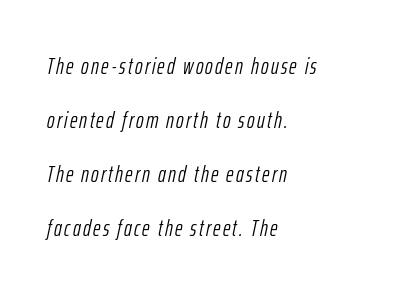
Q: Is the text bold? A: No.
Q: Is the text italic (slanted)? A: Yes, it leans right by about 12 degrees.
Q: Is the text underlined? A: No.
Q: How is the paragraph aligned? A: Left-aligned.
Q: Is the spacing between lines tight, normal or loose? A: Loose.
